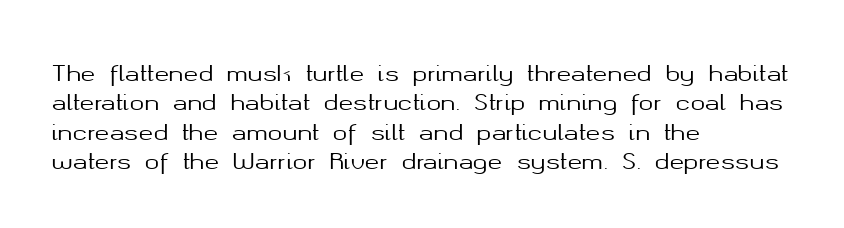
The image shows 22 px text type, upright; set left-aligned, normal line spacing (1.33x), normal letter spacing, not underlined.
